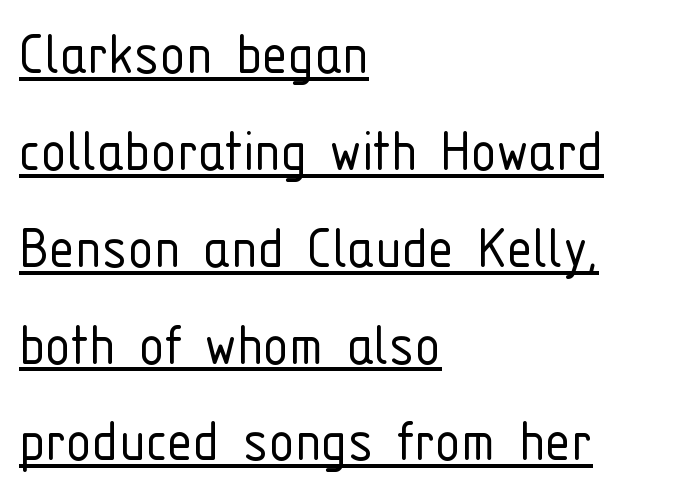
The image shows 65 px light, condensed sans-serif type, upright; set left-aligned, normal line spacing (1.49x), normal letter spacing, underlined; low stroke contrast and a medium x-height.
